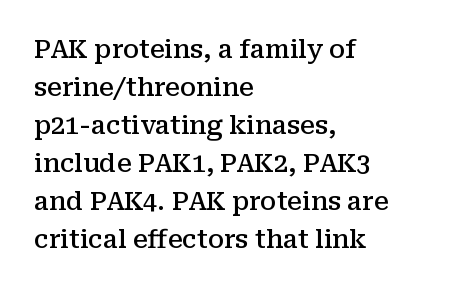
{"italic": "no", "bold": "semi", "underline": "no", "align": "left", "line_spacing": "normal", "line_spacing_ratio": 1.52, "letter_spacing": "normal", "letter_spacing_em": 0.0, "glyph_px": 25}
